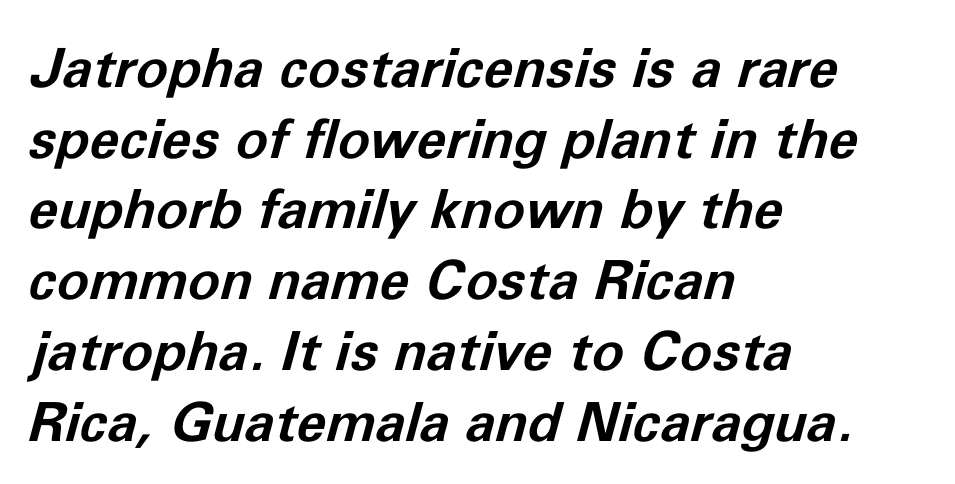
{"italic": "yes", "lean": "right", "slant_degrees": 11, "bold": "yes", "weight": "bold", "width": "normal", "stroke_contrast": "low", "x_height": "medium", "monospaced": "no", "underline": "no", "align": "left", "line_spacing": "normal", "line_spacing_ratio": 1.31, "letter_spacing": "normal", "letter_spacing_em": 0.0, "glyph_px": 54}
